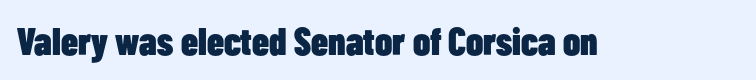
Q: Is the text bold? A: Yes.
Q: Is the text italic (slanted)? A: No, it is upright.
Q: Is the typeface a serif or a sans-serif typeface? A: Sans-serif.
Q: Is the text underlined? A: No.
Q: Is the spacing between letters normal or unusually wide? A: Normal.
Q: Width (condensed, normal, or wide)? A: Condensed.
Q: Stroke contrast? A: Low.
Q: x-height? A: Medium.
Q: Monospaced? A: No.
